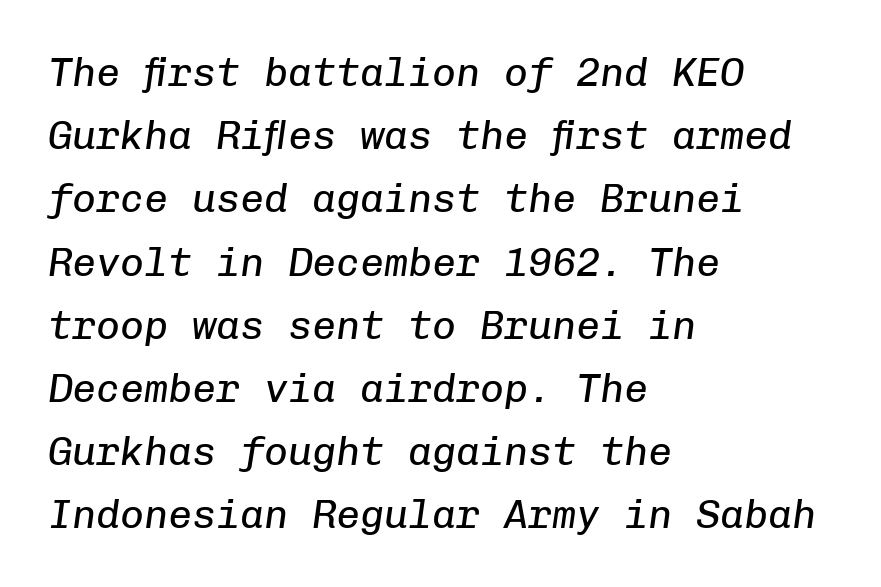
Letter spacing: default. You could count columns in this text — the font is strictly monospaced. A quiet, ordinary-to-light weight characterises the typeface. You can tell it's italic because the verticals aren't actually vertical. Has an underline been added? It has not. Rows of type keep a routine distance in the vertical direction.
